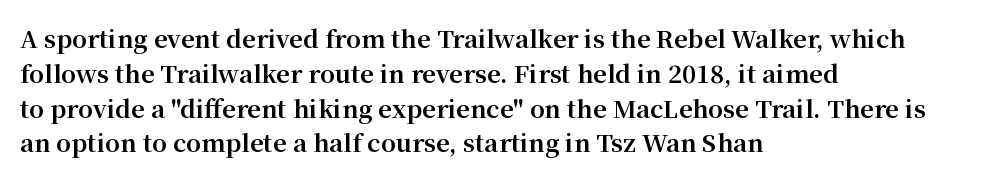
Nope, not italic — everything's standing straight. The passage shown has conventional tracking throughout. Bold? Absolutely — the strokes are thick and heavy. If you drew a ruler down the left edge, every line would touch it. The gap between lines stays unmarked. Horizontal bands of white between lines are of average thickness.
